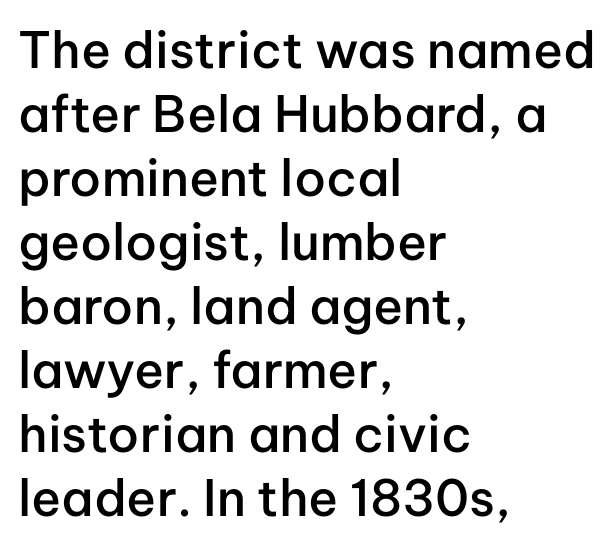
{"serif": "no", "italic": "no", "bold": "semi", "weight": "semibold", "width": "normal", "stroke_contrast": "low", "x_height": "medium", "monospaced": "no", "underline": "no", "align": "left", "line_spacing": "normal", "line_spacing_ratio": 1.28, "letter_spacing": "normal", "letter_spacing_em": 0.0, "glyph_px": 50}
